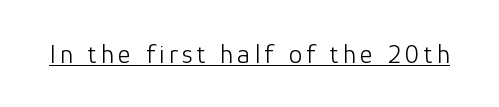
The image shows 27 px text type, upright; set underlined.
